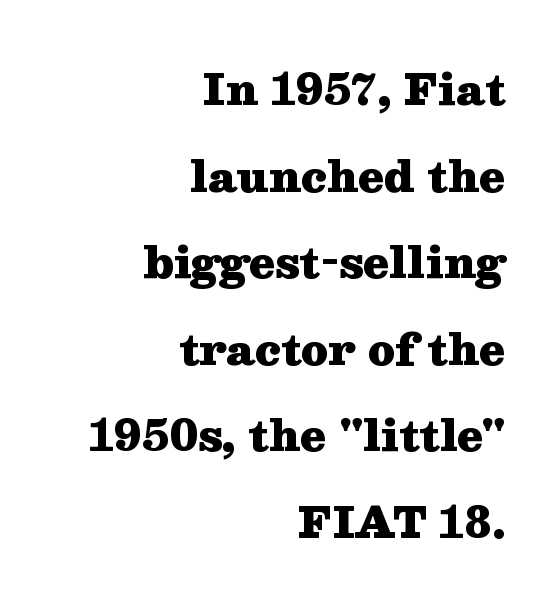
The image shows 42 px heavy, wide serif type, upright; set right-aligned, loose line spacing (2.06x), normal letter spacing, not underlined; medium stroke contrast and a medium x-height.
